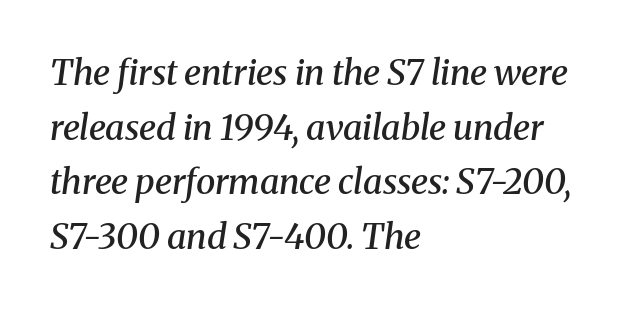
The image shows 35 px semibold serif type, italic (leaning right); set left-aligned, normal line spacing (1.56x), normal letter spacing, not underlined; medium stroke contrast and a medium x-height.
